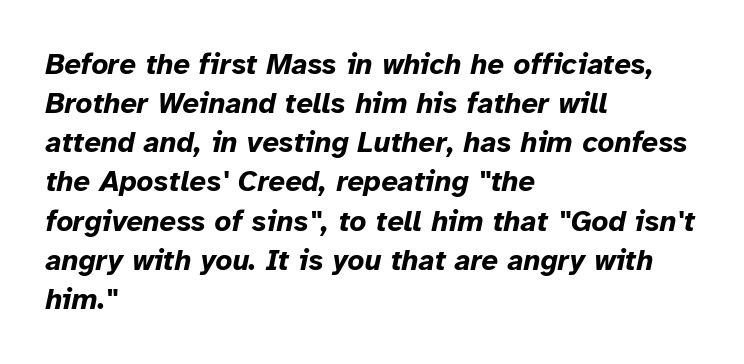
The image shows 29 px bold type, italic (leaning right); set left-aligned, normal line spacing (1.35x), normal letter spacing, not underlined; low stroke contrast and a medium x-height.
